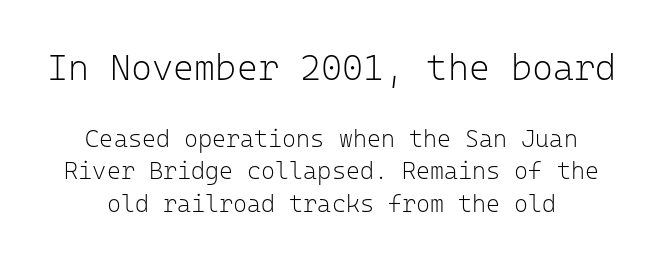
{"serif": "no", "italic": "no", "bold": "no", "weight": "light", "width": "normal", "stroke_contrast": "low", "x_height": "medium", "monospaced": "yes", "underline": "no", "line_spacing": "normal", "line_spacing_ratio": 1.36, "letter_spacing": "normal", "letter_spacing_em": 0.0, "larger_block": "first", "size_ratio": 1.5, "glyph_px": 36}
